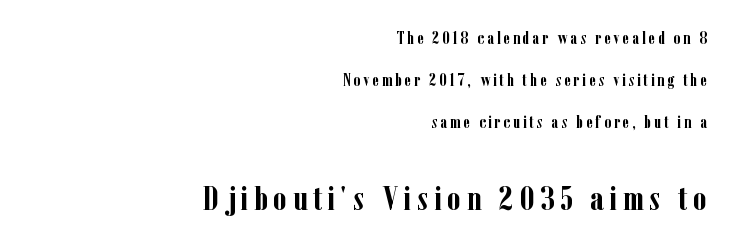
The image shows 34 px semibold, condensed serif type, upright; set right-aligned, loose line spacing (2.47x), not underlined; the second (bottom) block is 2.0x larger; low stroke contrast and a medium x-height.
